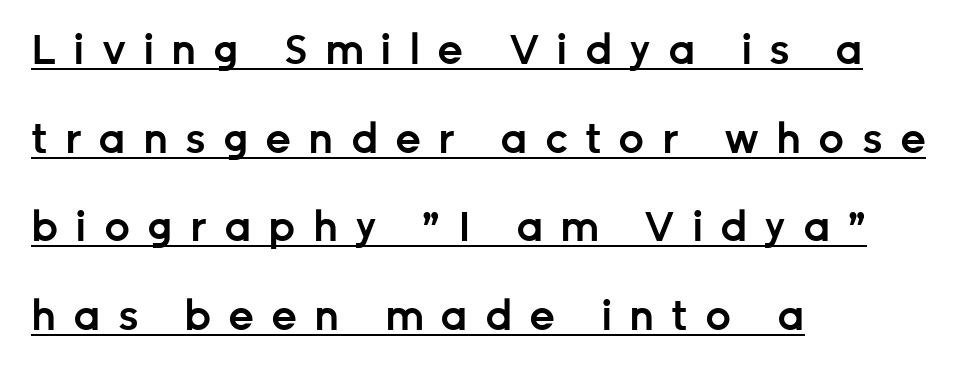
{"serif": "no", "italic": "no", "bold": "semi", "weight": "semibold", "width": "normal", "stroke_contrast": "low", "x_height": "medium", "monospaced": "no", "underline": "yes", "align": "left", "line_spacing": "loose", "line_spacing_ratio": 2.16, "letter_spacing": "wide", "letter_spacing_em": 0.41, "glyph_px": 41}
